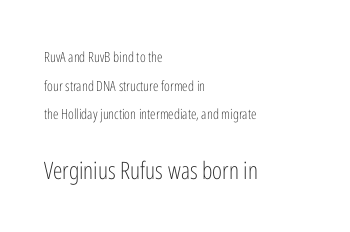
Q: Is the text bold? A: No.
Q: Is the text italic (slanted)? A: No, it is upright.
Q: Is the text underlined? A: No.
Q: How is the paragraph aligned? A: Left-aligned.
Q: Is the spacing between letters normal or unusually wide? A: Normal.
Q: Is the spacing between lines tight, normal or loose? A: Loose.
Q: Which block of text is set in a larger size, the first (top) or the second (bottom)? A: The second (bottom) one.
